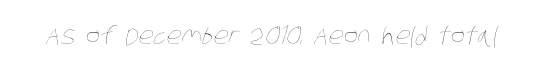
The image shows 24 px text type; set normal letter spacing, not underlined.
